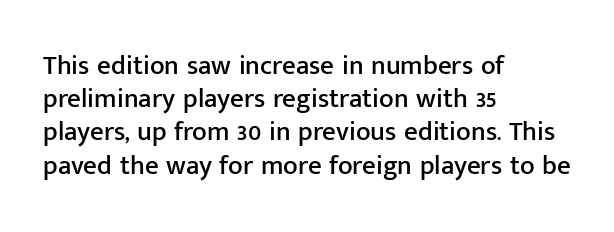
Every row of glyphs begins at an identical x-position on the left. These lines were composed using upright roman letters. Standard letterfit; no display-style spreading of the glyphs. The glyphs are unaccompanied by any horizontal stroke below them.
